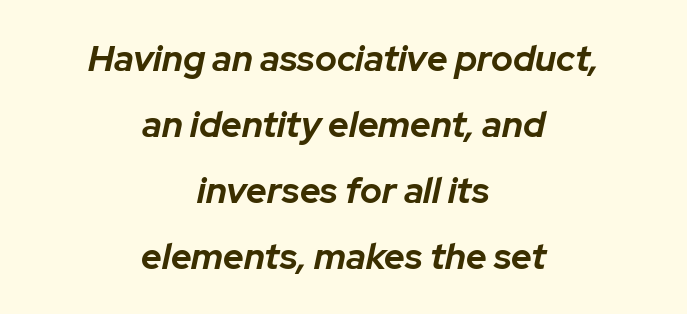
Q: Is the text bold? A: Yes.
Q: Is the text italic (slanted)? A: Yes, it leans right by about 12 degrees.
Q: Is the text underlined? A: No.
Q: How is the paragraph aligned? A: Centered.
Q: Is the spacing between letters normal or unusually wide? A: Normal.
Q: Width (condensed, normal, or wide)? A: Normal.
Q: Stroke contrast? A: Low.
Q: x-height? A: Medium.
Q: Monospaced? A: No.
